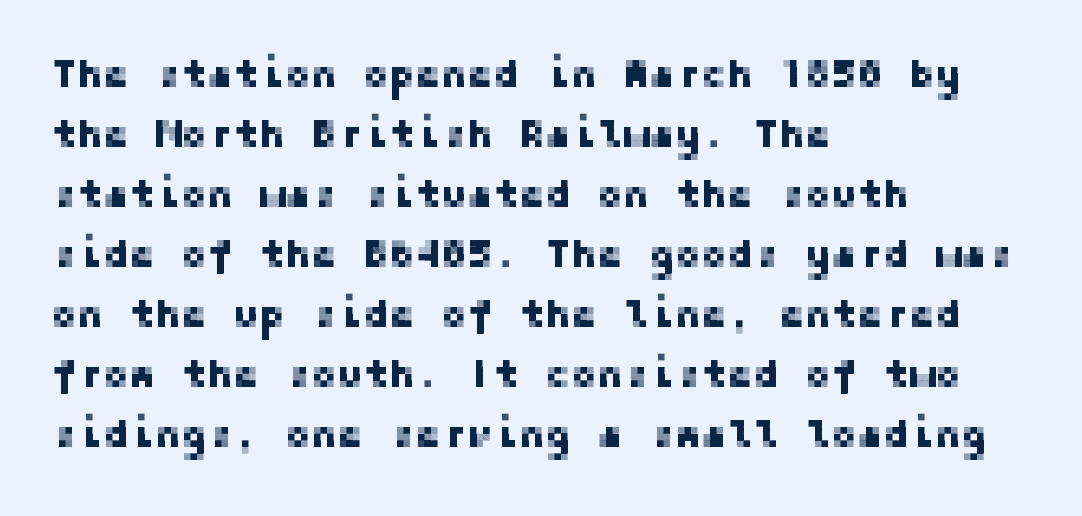
Does the type have serifs? No, each stem ends abruptly. Does the lettering tilt? It doesn't — this is upright. Nothing unusual about the tracking: characters are spaced as the font intends. Notice how the passage keeps a crisp vertical edge on the left only. These lines sit exactly where default settings would place them. Check under the words: just untouched page.
